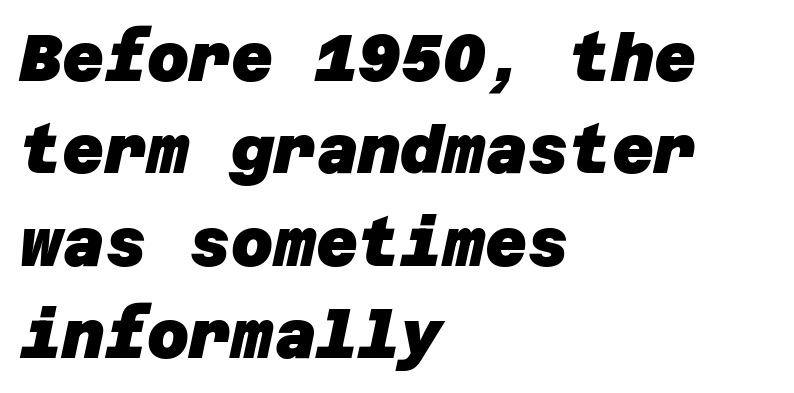
The image shows 65 px heavy sans-serif type; set left-aligned, normal line spacing (1.42x), normal letter spacing, not underlined; low stroke contrast and a large x-height.
